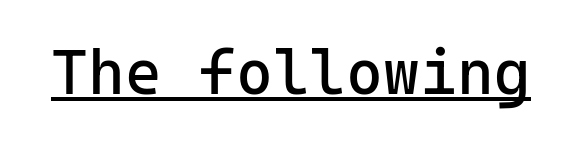
The image shows 63 px regular-weight sans-serif type, upright; set normal letter spacing, underlined; low stroke contrast and a medium x-height.
